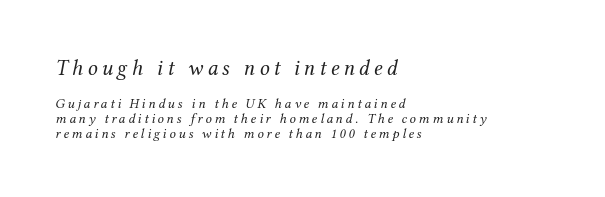
The image shows 22 px text type, italic (leaning right); set left-aligned, tight line spacing (1.04x), not underlined; the first (top) block is 1.57x larger.
